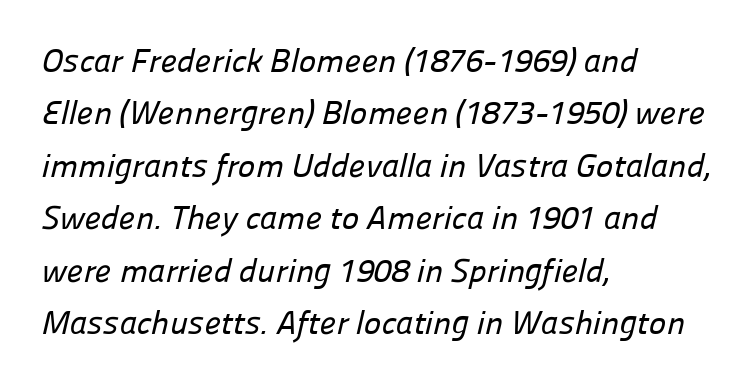
The image shows 33 px sans-serif type; set left-aligned, normal line spacing (1.59x), normal letter spacing, not underlined; low stroke contrast and a medium x-height.
